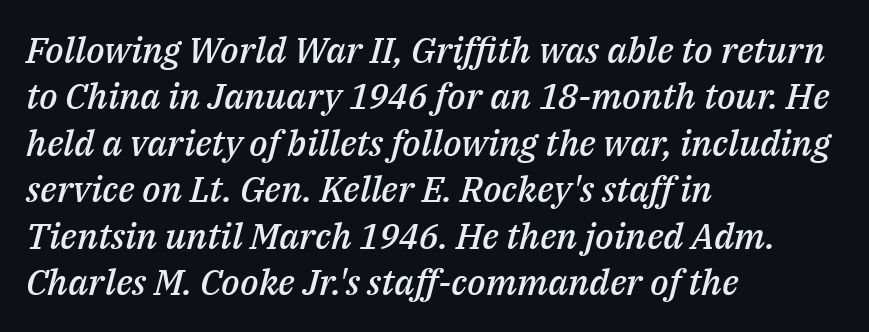
The image shows 36 px semibold type, italic (leaning right); set left-aligned, normal line spacing (1.29x), normal letter spacing, not underlined; medium stroke contrast and a medium x-height.
